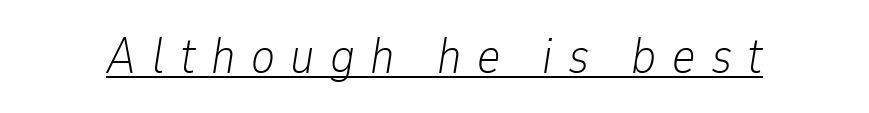
The image shows 50 px light, condensed type, italic (leaning right); set unusually wide letter spacing (+0.31 em), underlined; low stroke contrast and a medium x-height.
